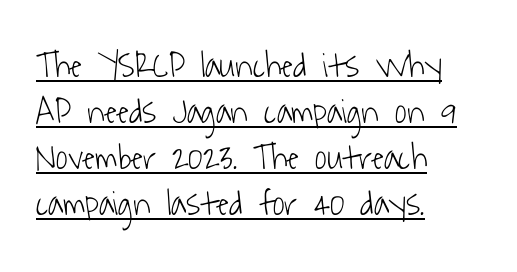
Line starts are locked; line ends wander. Short note: letters normally spaced. The rendering shows plain stroke endings on the letterforms — a sans-serif design. What's the leading like? Ordinary, nothing unusual.
